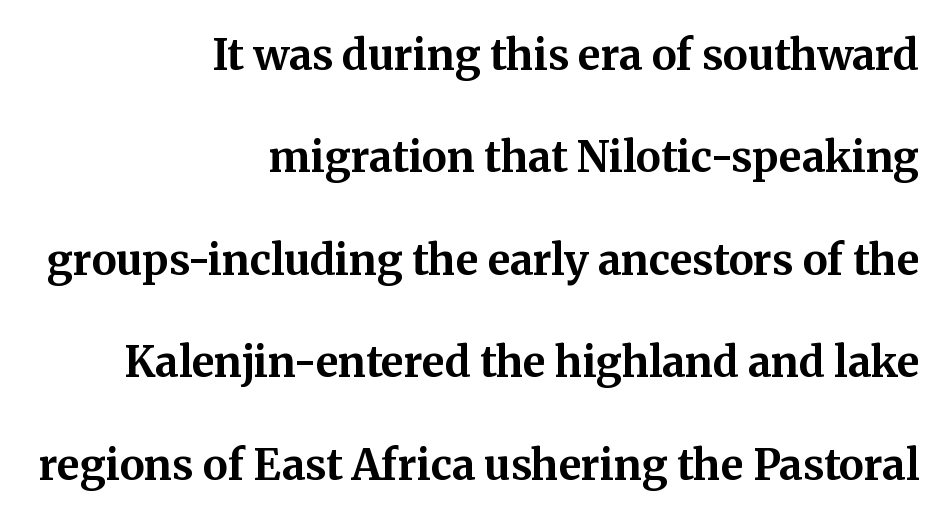
{"serif": "yes", "italic": "no", "bold": "yes", "weight": "bold", "width": "normal", "stroke_contrast": "medium", "x_height": "medium", "monospaced": "no", "underline": "no", "align": "right", "line_spacing": "loose", "line_spacing_ratio": 2.44, "letter_spacing": "normal", "letter_spacing_em": 0.0, "glyph_px": 42}
